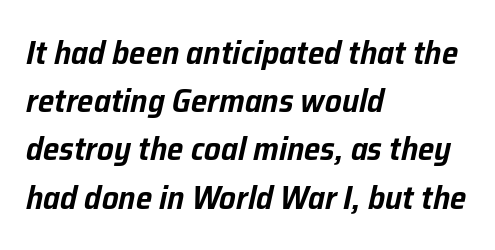
Q: Is the text italic (slanted)? A: Yes, it leans right by about 12 degrees.
Q: Is the text underlined? A: No.
Q: How is the paragraph aligned? A: Left-aligned.
Q: Is the spacing between letters normal or unusually wide? A: Normal.
Q: Is the spacing between lines tight, normal or loose? A: Normal.
Q: Width (condensed, normal, or wide)? A: Normal.
Q: Stroke contrast? A: Low.
Q: x-height? A: Medium.
Q: Monospaced? A: No.
